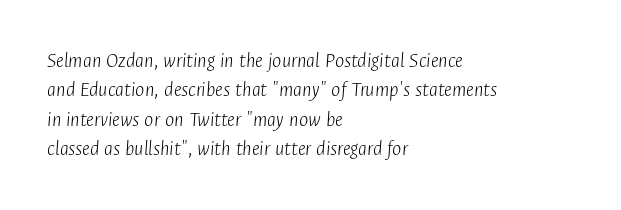
The space between consecutive lines is moderate. The passage shown is not bold in any degree. Descender tails drop into unmarked territory. The axis of the letterforms is tilted away from vertical. Observe the ordinary spacing: letters are neighbours, not strangers.
